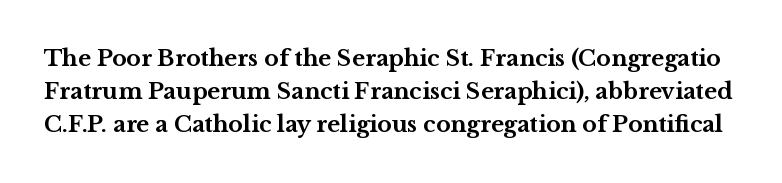
Q: Is the text bold? A: Yes.
Q: Is the text italic (slanted)? A: No, it is upright.
Q: Is the text underlined? A: No.
Q: Is the spacing between letters normal or unusually wide? A: Normal.
Q: Is the spacing between lines tight, normal or loose? A: Normal.
